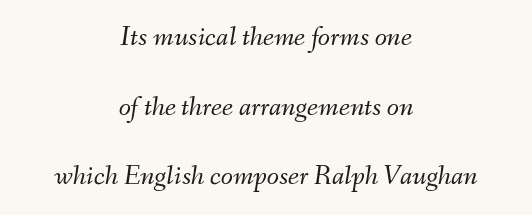
The image shows 28 px light type, italic (leaning right); set centered, loose line spacing (2.49x), normal letter spacing, not underlined; medium stroke contrast and a small x-height.
